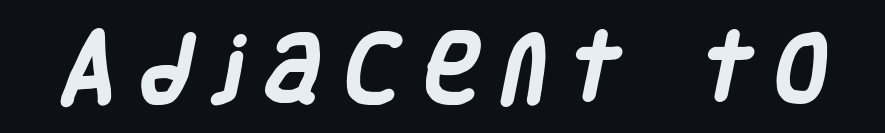
{"serif": "no", "bold": "yes", "weight": "heavy", "width": "condensed", "stroke_contrast": "low", "x_height": "large", "monospaced": "no", "underline": "no", "letter_spacing": "wide", "letter_spacing_em": 0.31, "glyph_px": 76}
